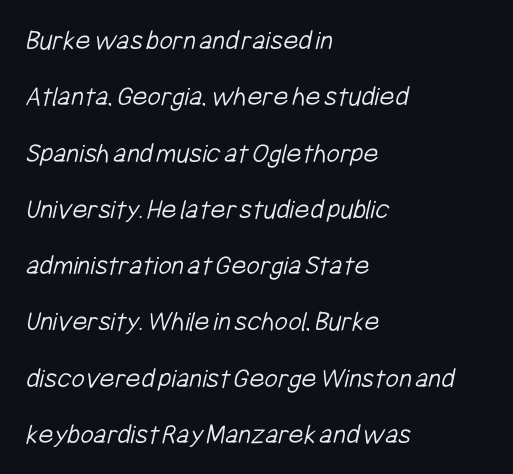
The image shows 29 px light, condensed sans-serif type; set left-aligned, loose line spacing (1.94x), normal letter spacing, not underlined; low stroke contrast and a medium x-height.
